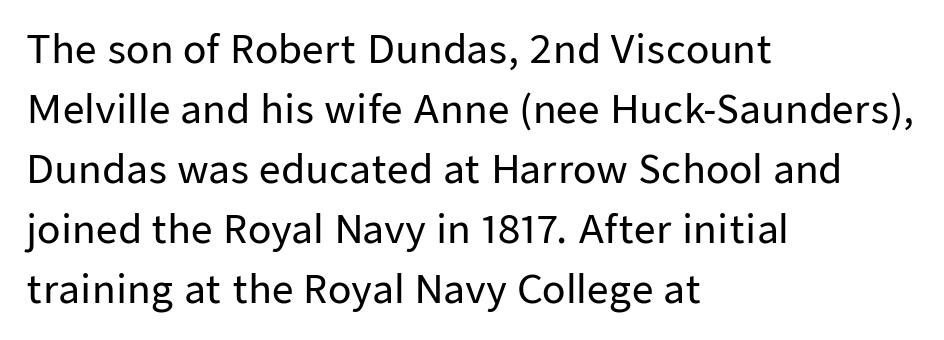
Q: Is the text italic (slanted)? A: No, it is upright.
Q: Is the typeface a serif or a sans-serif typeface? A: Sans-serif.
Q: Is the text underlined? A: No.
Q: How is the paragraph aligned? A: Left-aligned.
Q: Is the spacing between letters normal or unusually wide? A: Normal.
Q: Is the spacing between lines tight, normal or loose? A: Normal.
Q: Width (condensed, normal, or wide)? A: Normal.
Q: Stroke contrast? A: Low.
Q: x-height? A: Medium.
Q: Monospaced? A: No.
